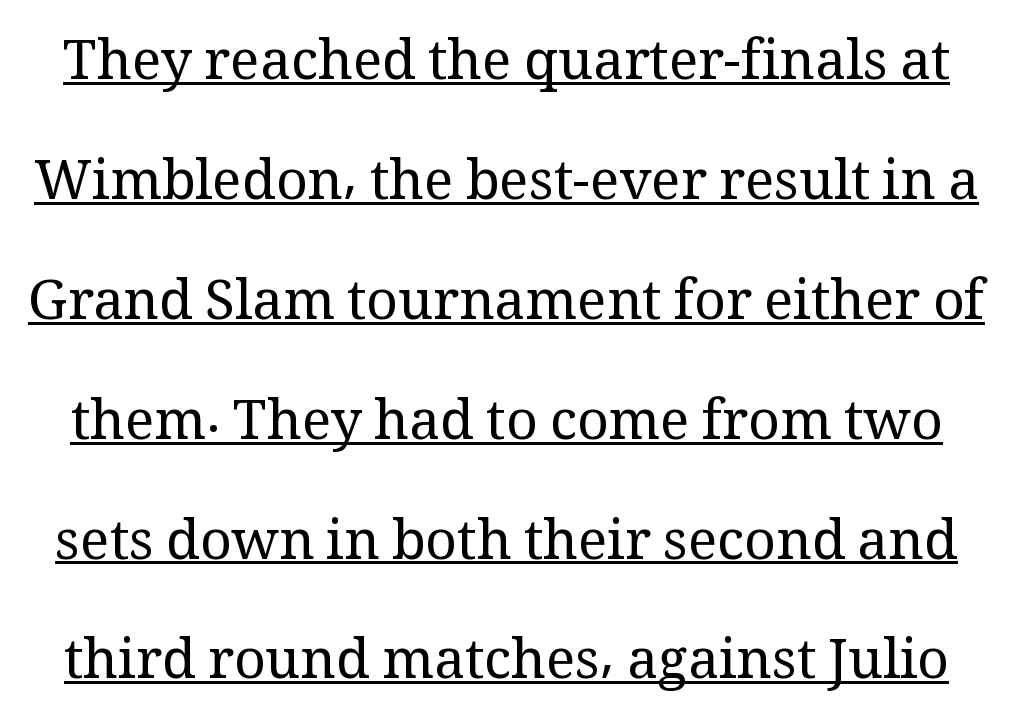
The image shows 55 px regular-weight serif type, upright; set loose line spacing (2.18x), normal letter spacing, underlined; medium stroke contrast and a medium x-height.
